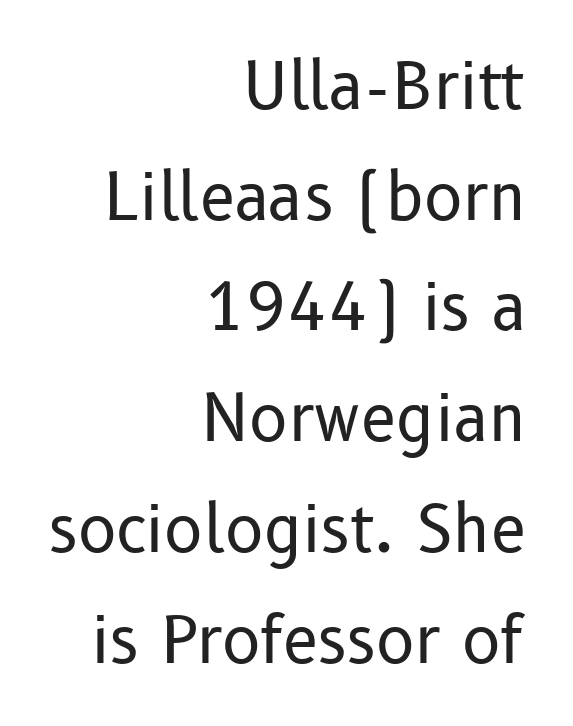
The gap between lines stays unmarked. All the whitespace from short lines collects on the left. Honestly, the letter spacing is just normal — you wouldn't notice it. Ink coverage per letter is moderate at most.
